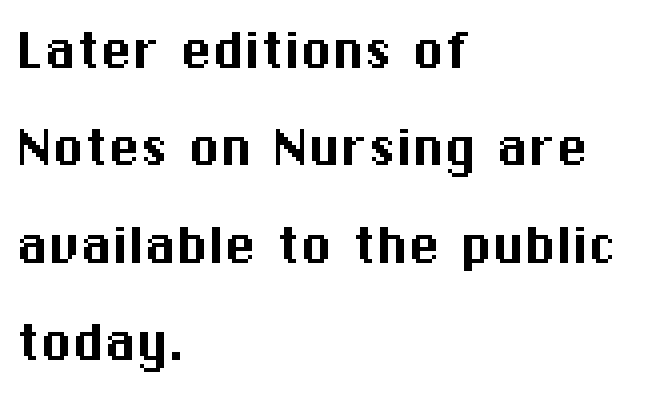
Q: Is the text italic (slanted)? A: No, it is upright.
Q: Is the typeface a serif or a sans-serif typeface? A: Sans-serif.
Q: Is the text underlined? A: No.
Q: How is the paragraph aligned? A: Left-aligned.
Q: Is the spacing between letters normal or unusually wide? A: Normal.
Q: Is the spacing between lines tight, normal or loose? A: Normal.
Q: Width (condensed, normal, or wide)? A: Normal.
Q: Stroke contrast? A: Medium.
Q: x-height? A: Medium.
Q: Monospaced? A: No.
